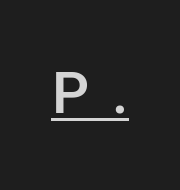
A fair bit of extra ink — the face is semibold, not bold. The horizontal fit of the characters is loose and conspicuously gappy. A typesetter would call this proportional, since set widths differ per character. You can see a thin bar hugging the bottom of the glyphs. The letters stand upright; this is a roman face.
